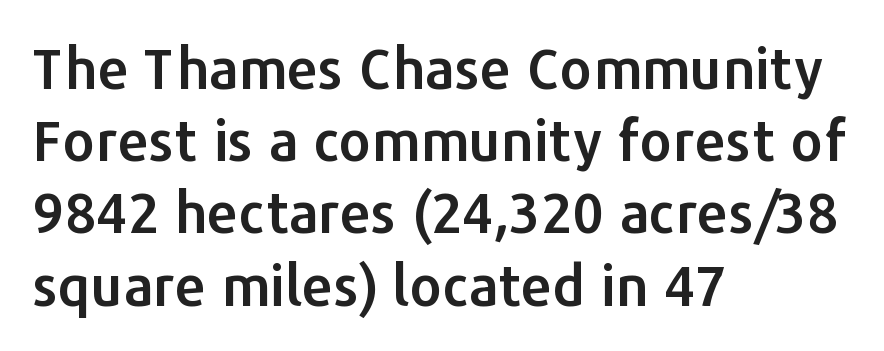
Q: Is the text italic (slanted)? A: No, it is upright.
Q: Is the typeface a serif or a sans-serif typeface? A: Sans-serif.
Q: Is the text underlined? A: No.
Q: How is the paragraph aligned? A: Left-aligned.
Q: Is the spacing between letters normal or unusually wide? A: Normal.
Q: Is the spacing between lines tight, normal or loose? A: Normal.
Q: Width (condensed, normal, or wide)? A: Normal.
Q: Stroke contrast? A: Low.
Q: x-height? A: Medium.
Q: Monospaced? A: No.
